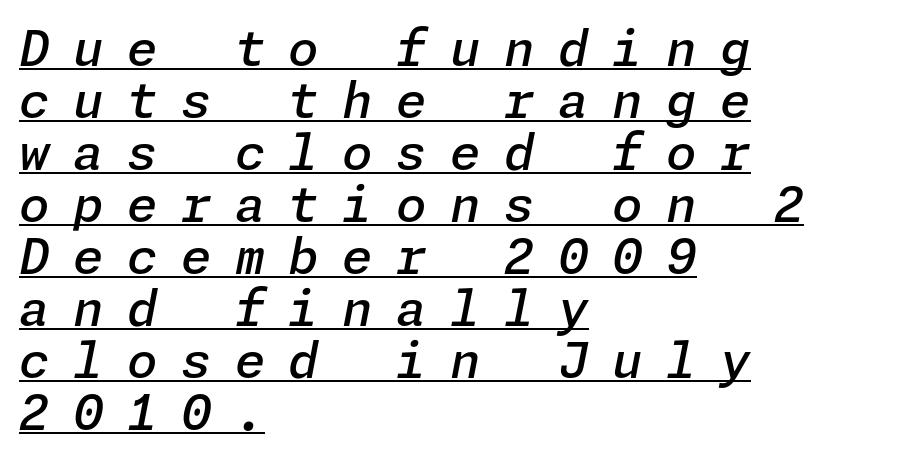
The image shows 49 px semibold type, italic (leaning right); set left-aligned, tight line spacing (1.06x), unusually wide letter spacing (+0.48 em), underlined; low stroke contrast and a medium x-height.
